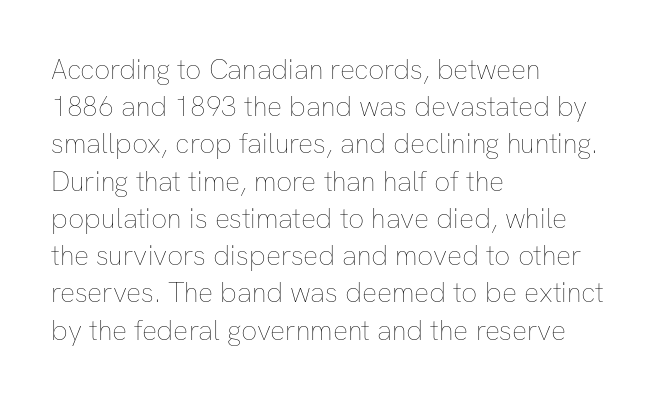
{"italic": "no", "bold": "no", "weight": "thin", "width": "normal", "stroke_contrast": "low", "x_height": "medium", "monospaced": "no", "underline": "no", "align": "left", "line_spacing": "normal", "line_spacing_ratio": 1.33, "letter_spacing": "normal", "letter_spacing_em": 0.0, "glyph_px": 28}
